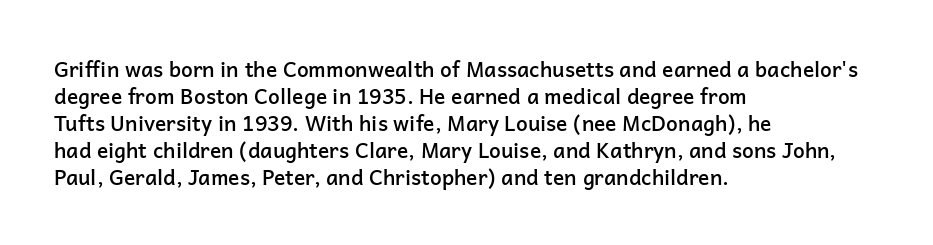
{"italic": "no", "bold": "semi", "underline": "no", "align": "left", "line_spacing": "normal", "line_spacing_ratio": 1.29, "letter_spacing": "normal", "letter_spacing_em": 0.0, "glyph_px": 21}
